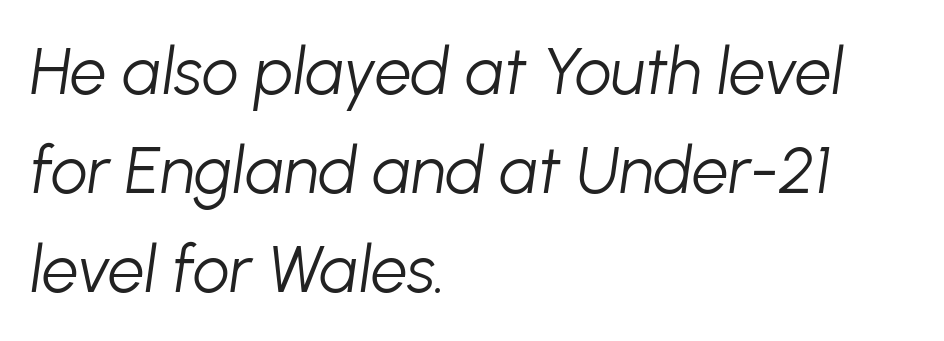
Q: Is the text bold? A: No.
Q: Is the text italic (slanted)? A: Yes, it leans right by about 8 degrees.
Q: Is the text underlined? A: No.
Q: How is the paragraph aligned? A: Left-aligned.
Q: Is the spacing between letters normal or unusually wide? A: Normal.
Q: Is the spacing between lines tight, normal or loose? A: Normal.
Q: Width (condensed, normal, or wide)? A: Normal.
Q: Stroke contrast? A: Low.
Q: x-height? A: Medium.
Q: Monospaced? A: No.
